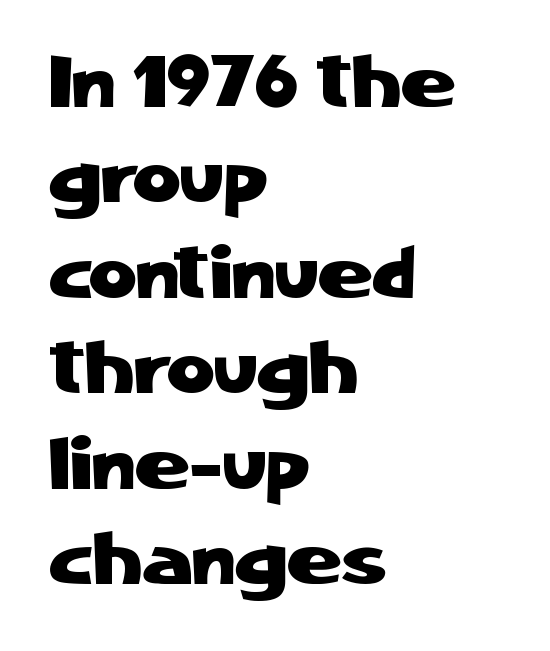
The image shows 74 px sans-serif type, upright; set left-aligned, normal line spacing (1.29x), normal letter spacing, not underlined; low stroke contrast and a medium x-height.
